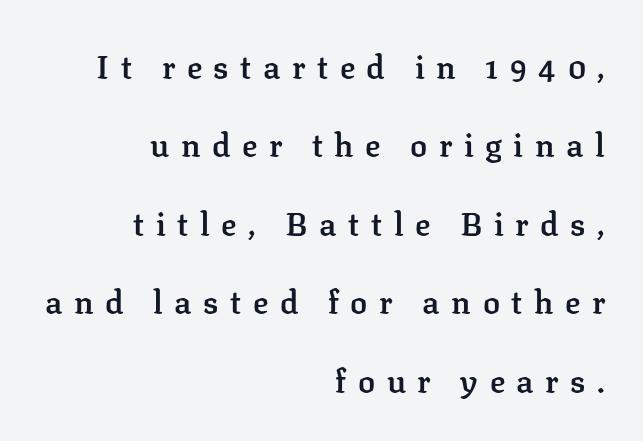
The image shows 32 px semibold serif type, upright; set right-aligned, loose line spacing (2.45x), unusually wide letter spacing (+0.36 em), not underlined; low stroke contrast and a medium x-height.
